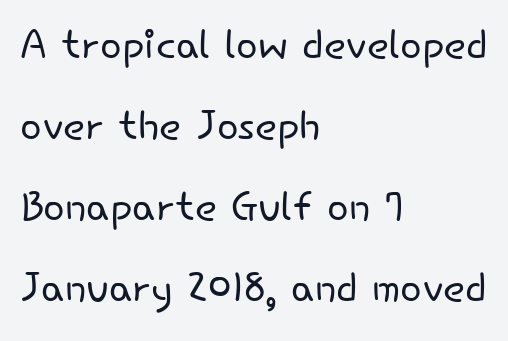
When letters stand straight like this, we call the style roman or upright. These lines are set flush left with a ragged right edge. Does extra space separate the letters? No, they use regular spacing. A typesetter would call this leading conventional body-copy spacing. The font is comparable to plain body text, perhaps lighter. Here the designer chose a conventional face with non-uniform glyph widths.
